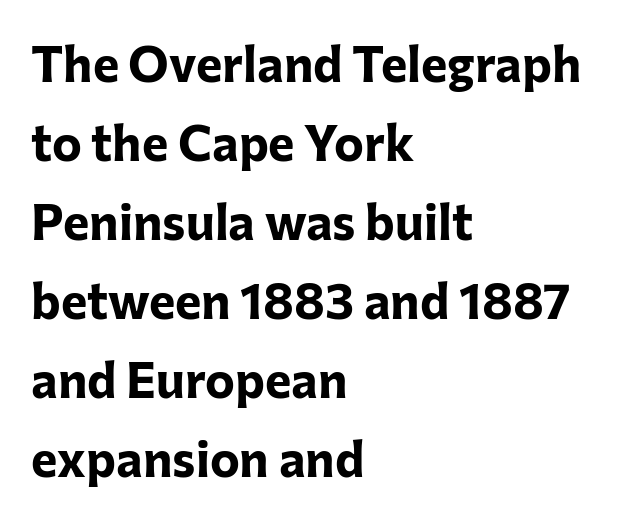
Q: Is the text bold? A: Yes.
Q: Is the text italic (slanted)? A: No, it is upright.
Q: Is the typeface a serif or a sans-serif typeface? A: Sans-serif.
Q: Is the text underlined? A: No.
Q: How is the paragraph aligned? A: Left-aligned.
Q: Is the spacing between letters normal or unusually wide? A: Normal.
Q: Is the spacing between lines tight, normal or loose? A: Normal.
Q: Width (condensed, normal, or wide)? A: Normal.
Q: Stroke contrast? A: Low.
Q: x-height? A: Medium.
Q: Monospaced? A: No.
